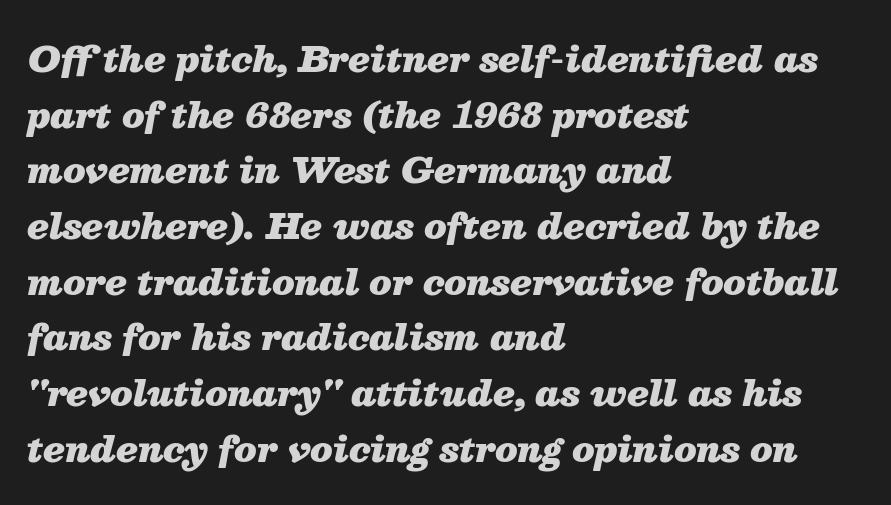
{"italic": "yes", "lean": "right", "slant_degrees": 13, "bold": "yes", "weight": "heavy", "width": "normal", "stroke_contrast": "medium", "x_height": "medium", "monospaced": "no", "underline": "no", "align": "left", "line_spacing": "normal", "line_spacing_ratio": 1.59, "letter_spacing": "normal", "letter_spacing_em": 0.0, "glyph_px": 35}
